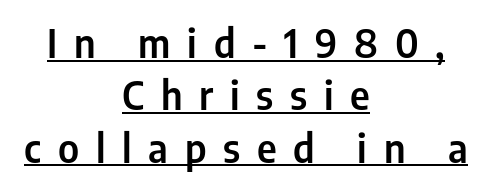
Examine the stroke ends and you'll find no serifs. The typesetter has applied underlining to the passage shown. Baseline-to-baseline distance is the conventional proportion of letter height. The type sits square on the baseline with zero lean.
